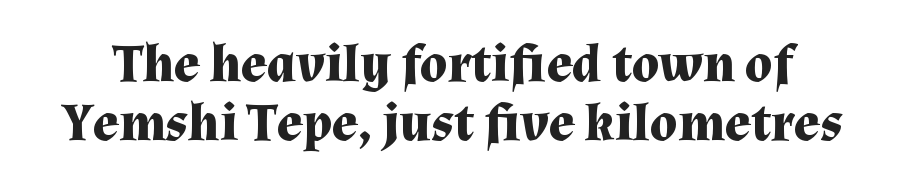
The image shows 54 px bold serif type, upright; set tight line spacing (1.09x), normal letter spacing, not underlined; medium stroke contrast and a medium x-height.
